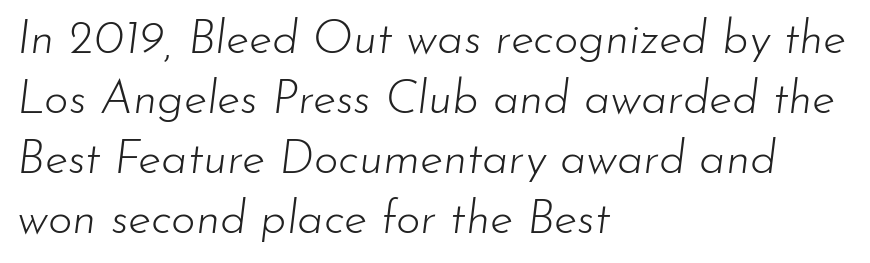
Q: Is the text bold? A: No.
Q: Is the text italic (slanted)? A: Yes, it leans right by about 7 degrees.
Q: Is the text underlined? A: No.
Q: How is the paragraph aligned? A: Left-aligned.
Q: Is the spacing between letters normal or unusually wide? A: Normal.
Q: Is the spacing between lines tight, normal or loose? A: Normal.
Q: Width (condensed, normal, or wide)? A: Normal.
Q: Stroke contrast? A: Low.
Q: x-height? A: Small.
Q: Monospaced? A: No.
